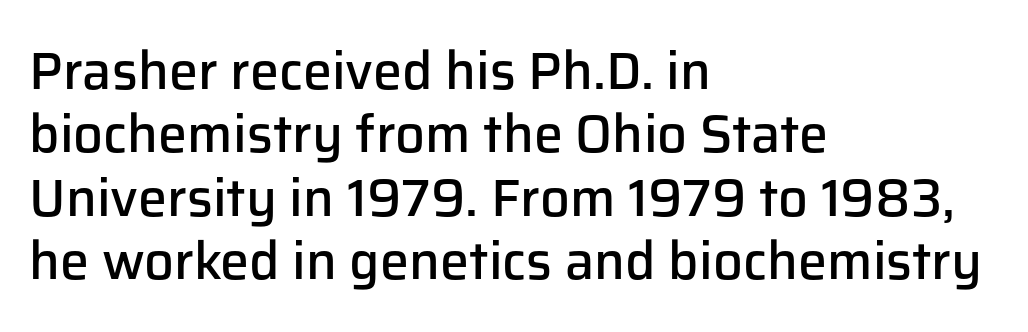
The image shows 52 px semibold sans-serif type, upright; set left-aligned, line spacing 1.22x, normal letter spacing, not underlined; low stroke contrast and a medium x-height.
